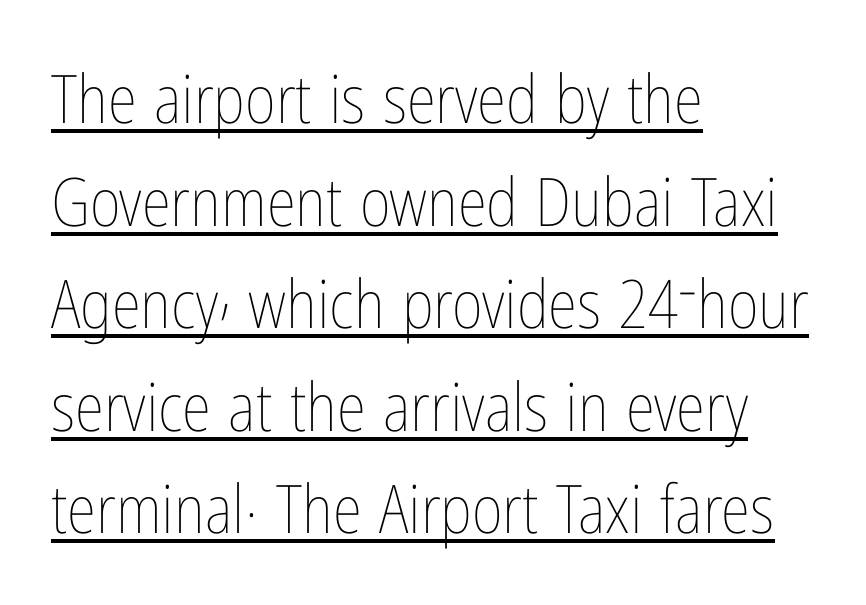
{"italic": "no", "bold": "no", "weight": "thin", "width": "condensed", "stroke_contrast": "low", "x_height": "medium", "monospaced": "no", "underline": "yes", "align": "left", "line_spacing": "normal", "line_spacing_ratio": 1.53, "letter_spacing": "normal", "letter_spacing_em": 0.0, "glyph_px": 67}
